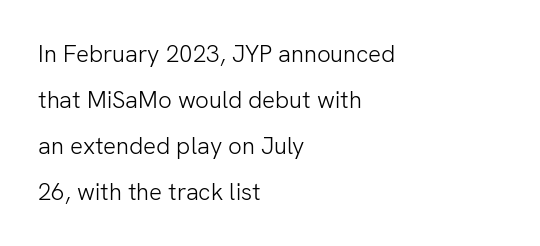
The image shows 24 px text type, upright; set left-aligned, loose line spacing (1.91x), normal letter spacing, not underlined.
